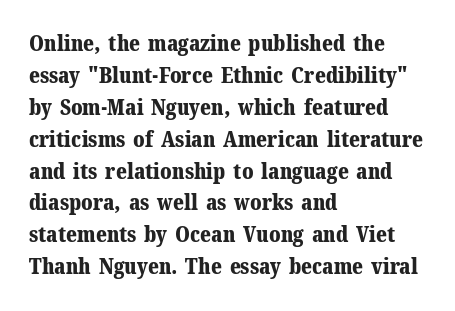
Students, observe: this is what conventionally led text looks like. Ascenders rise straight up at ninety degrees. Pretty heavy lettering here — definitely bold. The words here are not underlined.
